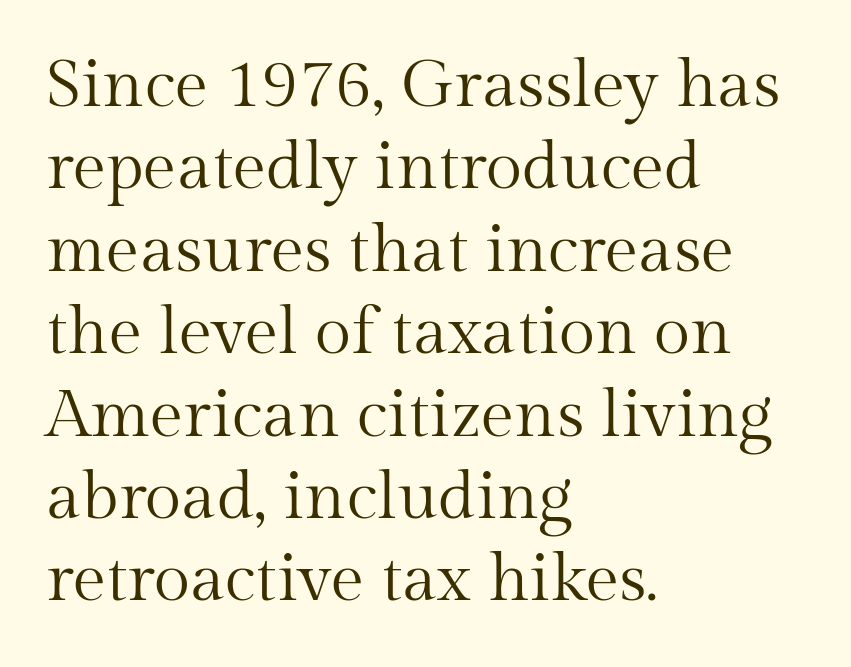
{"serif": "yes", "italic": "no", "bold": "no", "weight": "regular", "width": "normal", "stroke_contrast": "medium", "x_height": "medium", "monospaced": "no", "underline": "no", "align": "left", "line_spacing_ratio": 1.23, "letter_spacing": "normal", "letter_spacing_em": 0.0, "glyph_px": 67}
